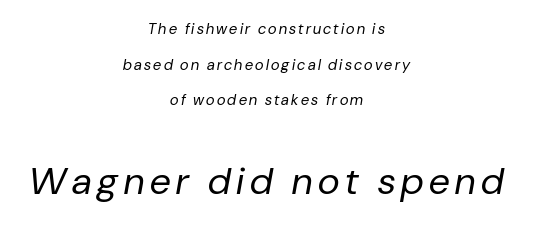
Q: Is the text bold? A: No.
Q: Is the text italic (slanted)? A: Yes, it leans right by about 10 degrees.
Q: Is the text underlined? A: No.
Q: How is the paragraph aligned? A: Centered.
Q: Is the spacing between lines tight, normal or loose? A: Loose.
Q: Which block of text is set in a larger size, the first (top) or the second (bottom)? A: The second (bottom) one.
Q: Width (condensed, normal, or wide)? A: Normal.
Q: Stroke contrast? A: Low.
Q: x-height? A: Medium.
Q: Monospaced? A: No.
